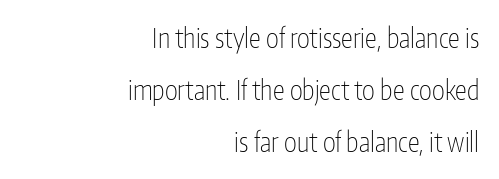
Q: Is the text bold? A: No.
Q: Is the text italic (slanted)? A: No, it is upright.
Q: Is the text underlined? A: No.
Q: How is the paragraph aligned? A: Right-aligned.
Q: Is the spacing between letters normal or unusually wide? A: Normal.
Q: Is the spacing between lines tight, normal or loose? A: Loose.
